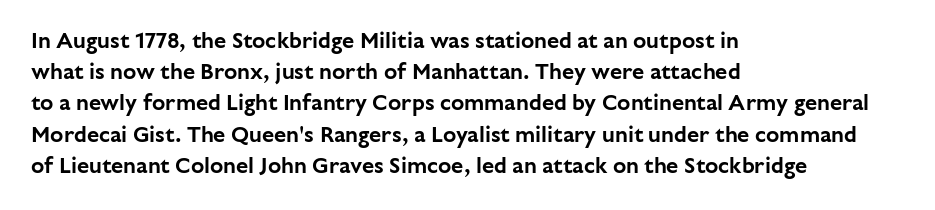
Q: Is the text italic (slanted)? A: No, it is upright.
Q: Is the text underlined? A: No.
Q: How is the paragraph aligned? A: Left-aligned.
Q: Is the spacing between letters normal or unusually wide? A: Normal.
Q: Is the spacing between lines tight, normal or loose? A: Normal.
